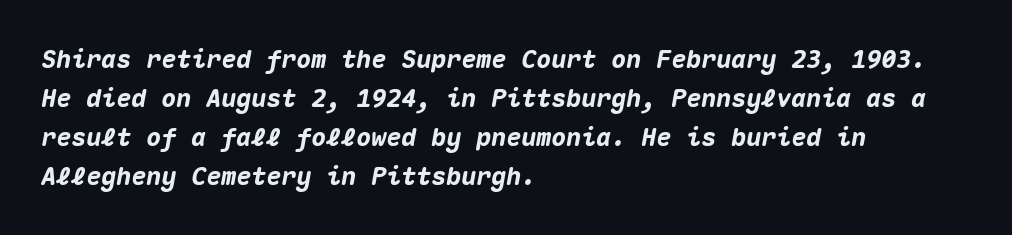
The image shows 25 px bold type, italic (leaning right); set left-aligned, normal line spacing (1.56x), normal letter spacing, not underlined.
